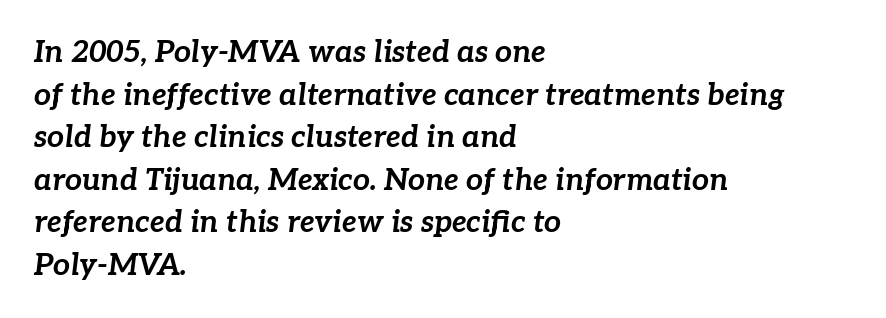
{"italic": "yes", "lean": "right", "slant_degrees": 7, "bold": "yes", "weight": "bold", "width": "normal", "stroke_contrast": "low", "x_height": "medium", "monospaced": "no", "underline": "no", "align": "left", "line_spacing": "normal", "line_spacing_ratio": 1.42, "letter_spacing": "normal", "letter_spacing_em": 0.0, "glyph_px": 30}
